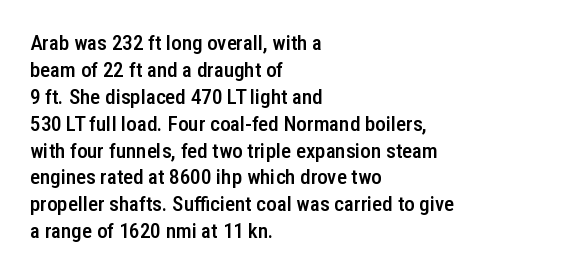
Posture: upright roman. Glance below the letters and you will spot only blank space. Its strokes are somewhat broadened, the hallmark of semibold type. Typeset ragged right — the left edge is the straight one.
